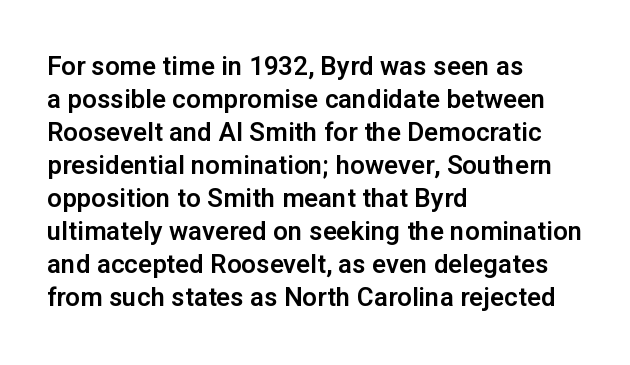
{"italic": "no", "underline": "no", "align": "left", "line_spacing": "normal", "line_spacing_ratio": 1.27, "letter_spacing": "normal", "letter_spacing_em": 0.0, "glyph_px": 26}
